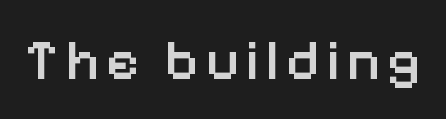
{"serif": "no", "italic": "no", "bold": "semi", "weight": "semibold", "width": "normal", "stroke_contrast": "low", "x_height": "medium", "monospaced": "no", "underline": "no", "glyph_px": 57}
